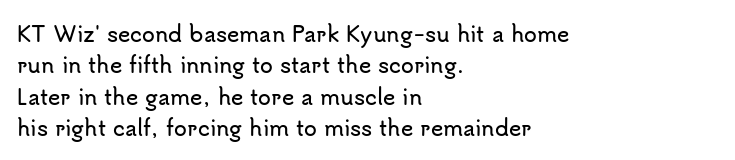
The compositor pushed each line to the left boundary. The designer left line spacing at the default. The rendering keeps characters at their native spacing. No italicization has been applied; the sample stays upright. Clear beneath every line of the passage.
